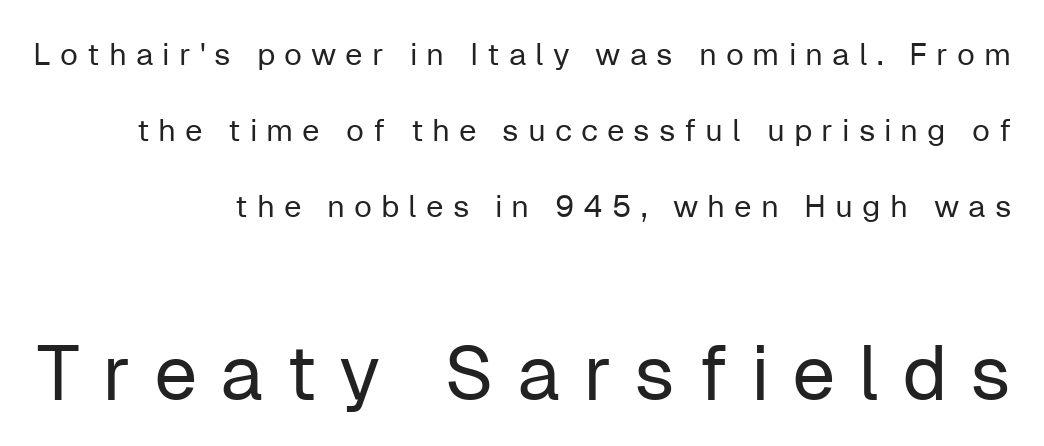
The image shows 77 px regular-weight sans-serif type, upright; set right-aligned, loose line spacing (2.45x), unusually wide letter spacing (+0.29 em), not underlined; the second (bottom) block is 2.48x larger; low stroke contrast and a medium x-height.
